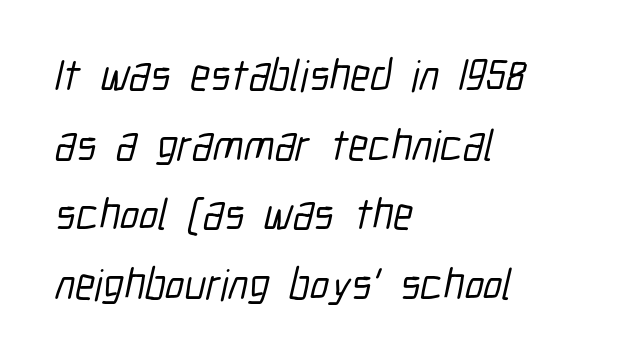
This rendering employs a face without finishing strokes, i.e., a sans-serif. A clean baseline with only descenders dipping below it. Leading: standard. Typeset ragged right — the left edge is the straight one.
